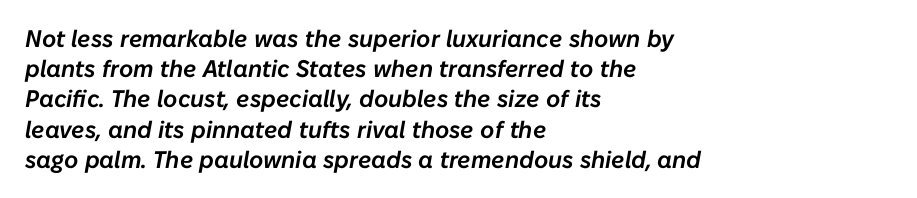
The space directly below the letters is spotless. Does the lettering tilt? It does — this is italic. These lines are set flush left with a ragged right edge. Does the leading feel generous? No, just average. Nothing unusual about the tracking: characters are spaced as the font intends.
